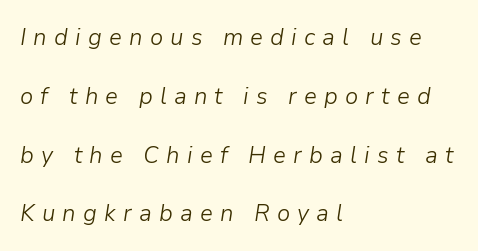
The image shows 24 px text type, italic (leaning right); set left-aligned, loose line spacing (2.45x), unusually wide letter spacing (+0.3 em), not underlined.
